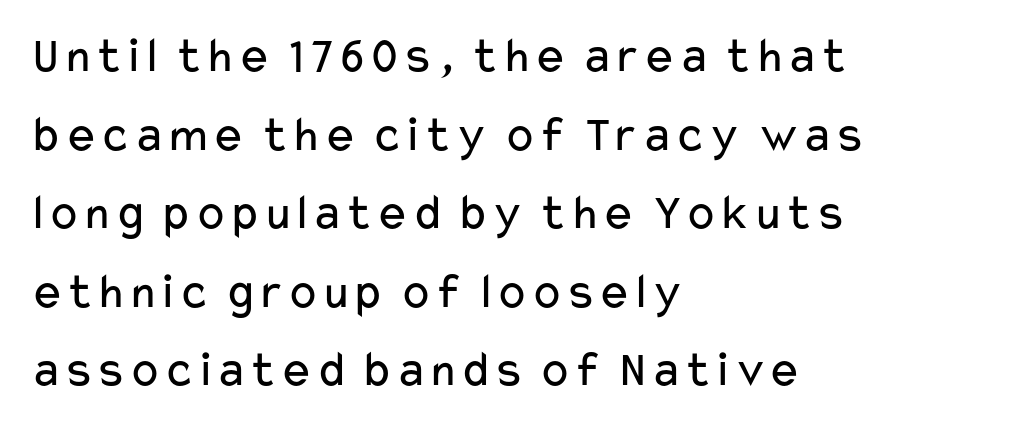
The image shows 51 px regular-weight, wide sans-serif type, upright; set left-aligned, normal line spacing (1.54x), normal letter spacing, not underlined; low stroke contrast and a medium x-height.
